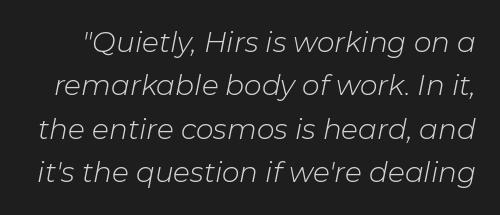
The image shows 28 px light type, italic (leaning right); set normal line spacing (1.55x), normal letter spacing, not underlined; low stroke contrast and a medium x-height.
